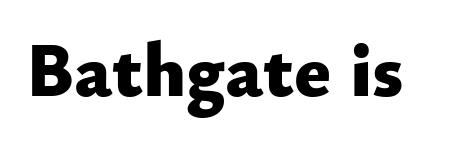
The image shows 76 px heavy sans-serif type, upright; set normal letter spacing, not underlined; low stroke contrast and a small x-height.
